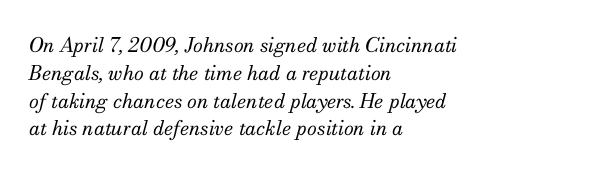
The face looks like a standard text weight, possibly lighter. Just letters on the line, the space beneath them empty. The typesetter chose a ragged-right arrangement here. Compared with typical body copy, the letter spacing here is the same. Every character sits at an angle, as italics do. This block has exactly the height ordinary leading produces.
